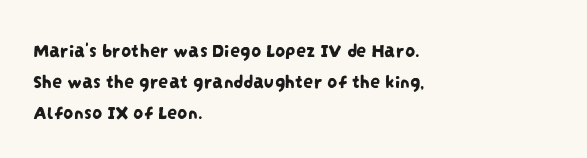
{"underline": "no", "align": "left", "line_spacing": "normal", "line_spacing_ratio": 1.54, "letter_spacing": "normal", "letter_spacing_em": 0.0, "glyph_px": 20}
